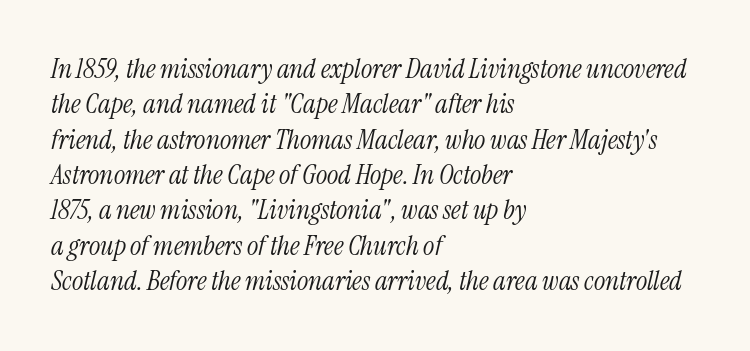
{"italic": "yes", "lean": "right", "slant_degrees": 13, "bold": "no", "underline": "no", "align": "left", "line_spacing": "normal", "line_spacing_ratio": 1.31, "letter_spacing": "normal", "letter_spacing_em": 0.0, "glyph_px": 27}
